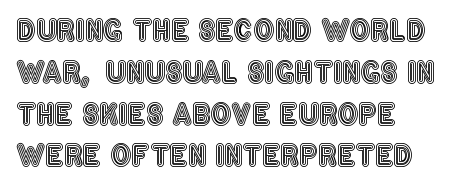
This is roman type, the default non-slanted kind. The space beneath each line is pristine and unruled. Do the characters align in a grid? No, the font is proportional. Tracking value appears to be zero — textbook default spacing.
